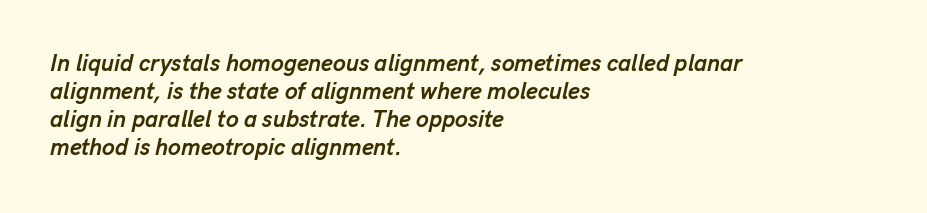
{"italic": "yes", "lean": "right", "slant_degrees": 13, "bold": "yes", "underline": "no", "align": "left", "line_spacing_ratio": 1.22, "letter_spacing": "normal", "letter_spacing_em": 0.0, "glyph_px": 23}
